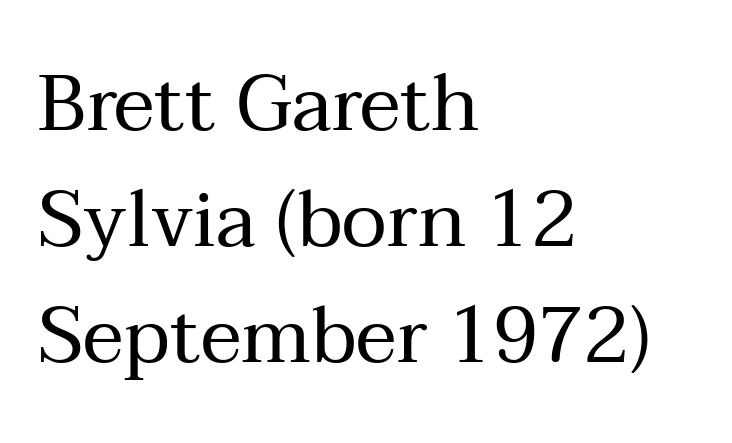
The image shows 78 px regular-weight serif type, upright; set left-aligned, normal line spacing (1.49x), normal letter spacing, not underlined; medium stroke contrast and a medium x-height.
